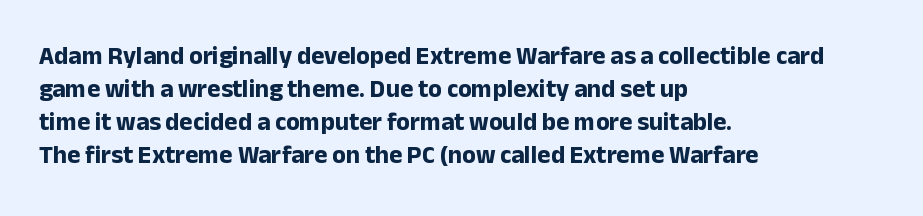
The image shows 25 px bold type, upright; set left-aligned, normal line spacing (1.32x), normal letter spacing, not underlined.
